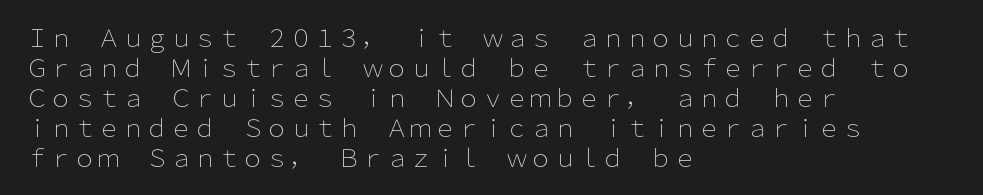
{"italic": "no", "bold": "no", "underline": "no", "align": "left", "line_spacing": "normal", "line_spacing_ratio": 1.25, "letter_spacing": "normal", "letter_spacing_em": 0.0, "glyph_px": 24}
